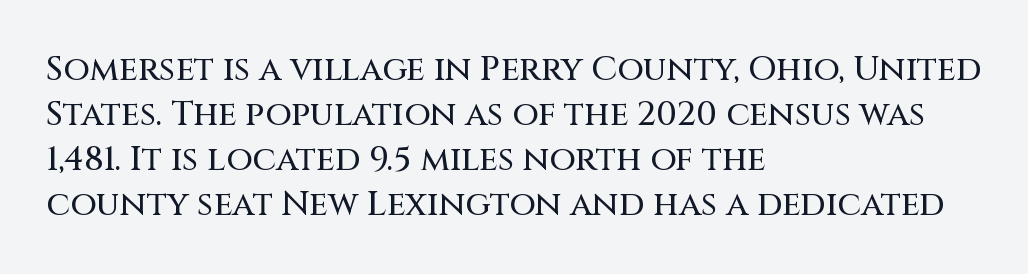
This is the regular roman posture of the typeface. These lines are set flush left with a ragged right edge. The rendering keeps characters at their native spacing. The text was rendered using a sans face with plain stroke endings. Leading: standard.
